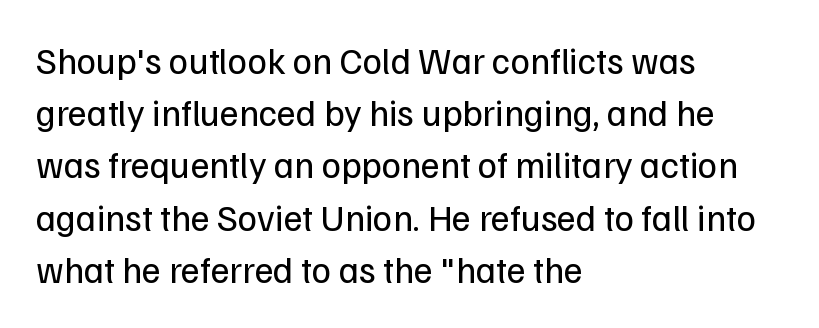
{"serif": "no", "italic": "no", "bold": "no", "weight": "regular", "width": "normal", "stroke_contrast": "low", "x_height": "medium", "monospaced": "no", "underline": "no", "align": "left", "line_spacing": "normal", "line_spacing_ratio": 1.41, "letter_spacing": "normal", "letter_spacing_em": 0.0, "glyph_px": 37}
